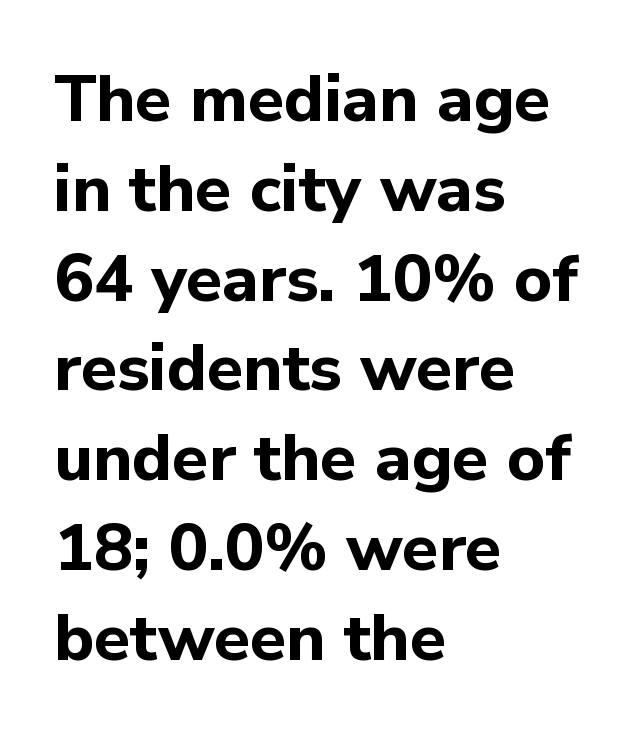
Q: Is the text bold? A: Yes.
Q: Is the text italic (slanted)? A: No, it is upright.
Q: Is the typeface a serif or a sans-serif typeface? A: Sans-serif.
Q: Is the text underlined? A: No.
Q: How is the paragraph aligned? A: Left-aligned.
Q: Is the spacing between letters normal or unusually wide? A: Normal.
Q: Is the spacing between lines tight, normal or loose? A: Normal.
Q: Width (condensed, normal, or wide)? A: Normal.
Q: Stroke contrast? A: Low.
Q: x-height? A: Medium.
Q: Monospaced? A: No.
